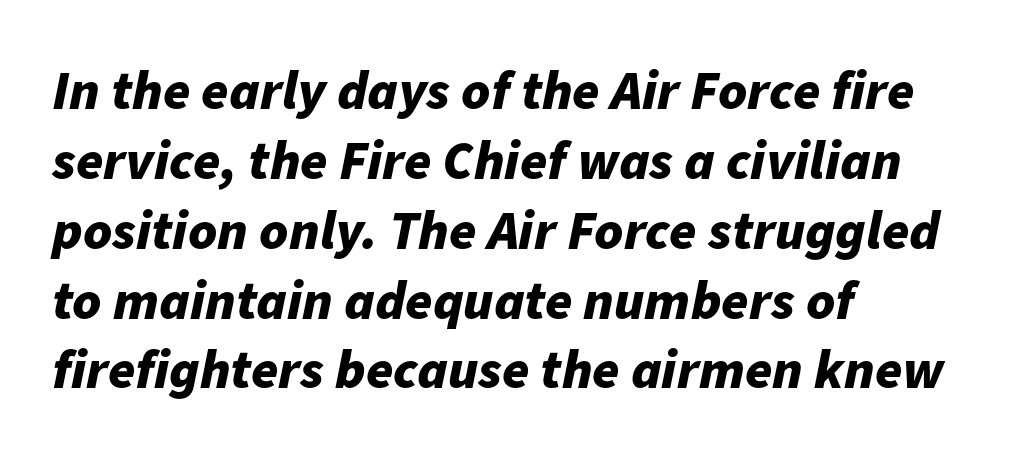
Line beginnings align vertically; line endings do not. Here the designer chose a conventional face with non-uniform glyph widths. The font's italic variant was chosen for this text. Notice how descenders clear the ascenders below comfortably — that's standard leading. Check the space under the baseline: it is left empty. Tracking value appears to be zero — textbook default spacing.
